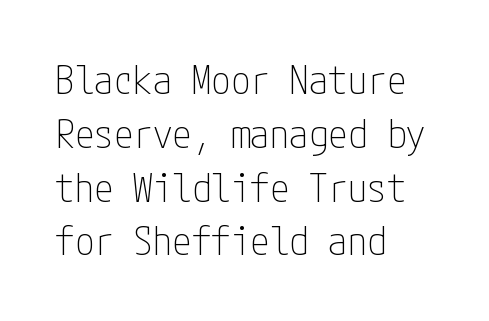
Serif or sans? Sans — the stroke terminals are bare. Nothing unusual about the tracking: characters are spaced as the font intends. The designer left line spacing at the default. Underline: absent.
